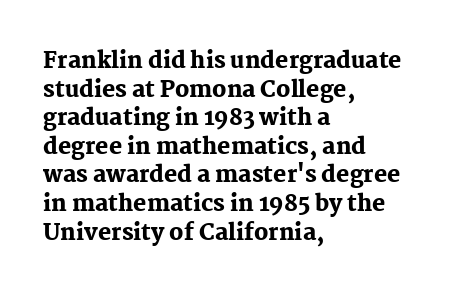
Q: Is the text bold? A: Yes.
Q: Is the text italic (slanted)? A: No, it is upright.
Q: Is the text underlined? A: No.
Q: How is the paragraph aligned? A: Left-aligned.
Q: Is the spacing between letters normal or unusually wide? A: Normal.
Q: Is the spacing between lines tight, normal or loose? A: Normal.
